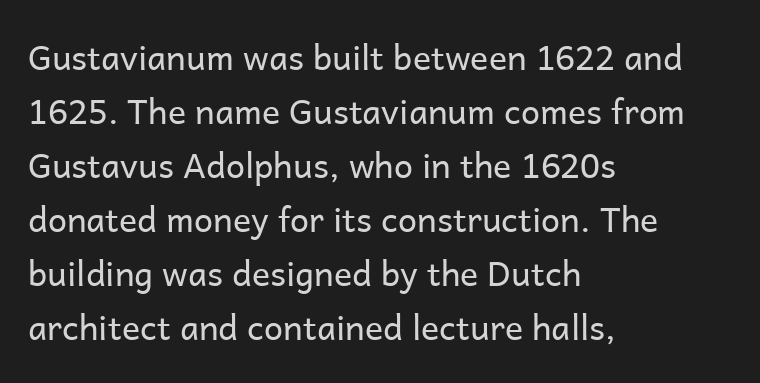
The baseline area is clear. Short and long lines alike share a common starting point at left. Italic? Not at all — the glyphs are vertical. Students, note that the glyphs here touch the page at normal intervals. The passage shown is typed in a proportional face where columns would drift. The characters are drawn with everyday or finer stroke widths.
